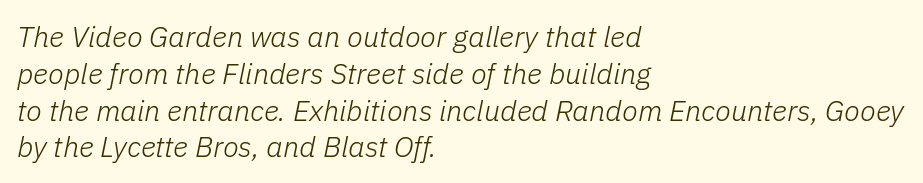
Q: Is the text bold? A: No.
Q: Is the text italic (slanted)? A: Yes, it leans right by about 11 degrees.
Q: Is the text underlined? A: No.
Q: How is the paragraph aligned? A: Left-aligned.
Q: Is the spacing between letters normal or unusually wide? A: Normal.
Q: Is the spacing between lines tight, normal or loose? A: Normal.
Q: Width (condensed, normal, or wide)? A: Normal.
Q: Stroke contrast? A: Low.
Q: x-height? A: Medium.
Q: Monospaced? A: No.
